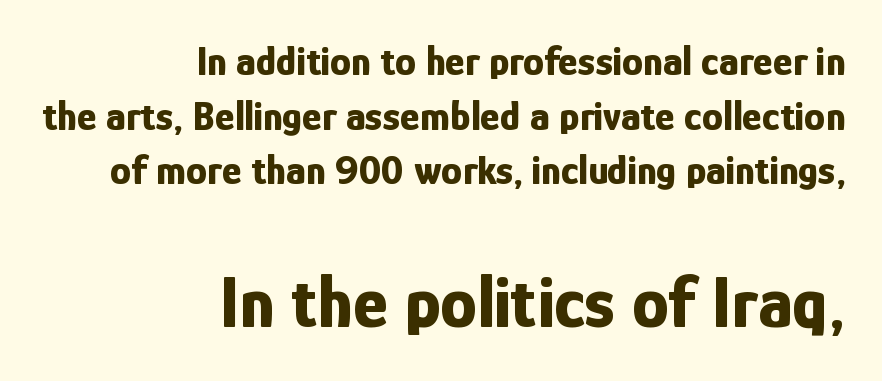
You could call the tracking neutral — neither tight nor loose. A roman cut, with each character standing at attention. Evenly set lines give the paragraph a standard silhouette. Note the varied advance widths — an 'i' is clearly narrower than an 'm'.
